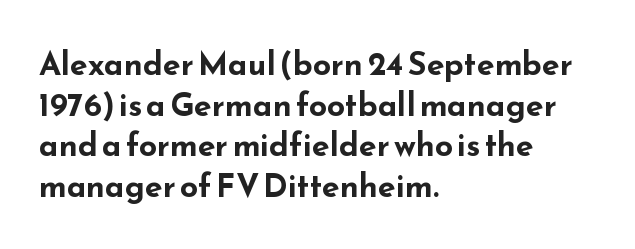
The image shows 32 px bold, wide sans-serif type, upright; set left-aligned, normal line spacing (1.27x), normal letter spacing, not underlined; low stroke contrast and a small x-height.
